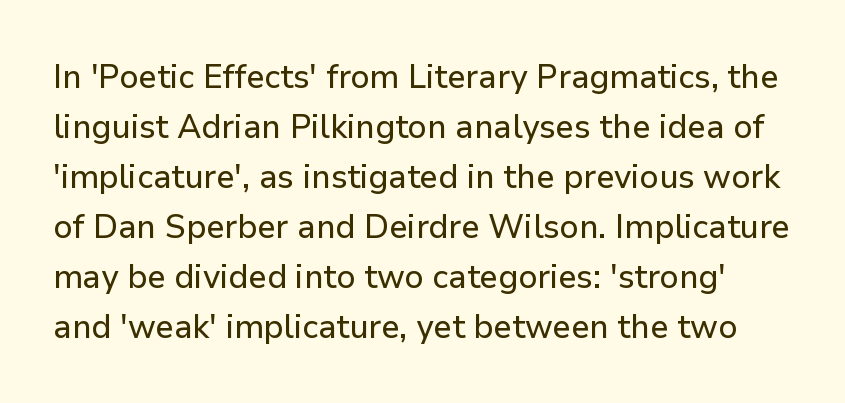
The image shows 34 px sans-serif type, upright; set normal line spacing (1.47x), normal letter spacing, not underlined; low stroke contrast and a medium x-height.
